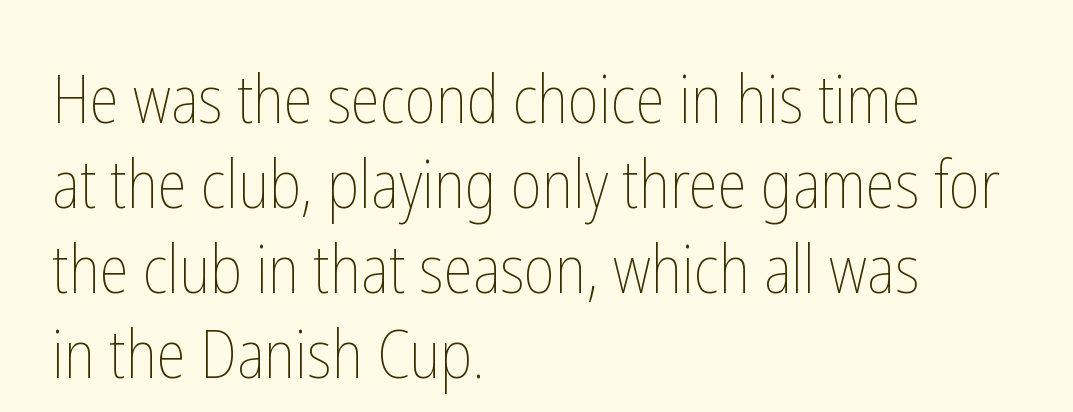
{"italic": "no", "bold": "no", "weight": "thin", "width": "condensed", "stroke_contrast": "low", "x_height": "medium", "monospaced": "no", "underline": "no", "align": "left", "line_spacing": "normal", "line_spacing_ratio": 1.29, "letter_spacing": "normal", "letter_spacing_em": 0.0, "glyph_px": 66}
